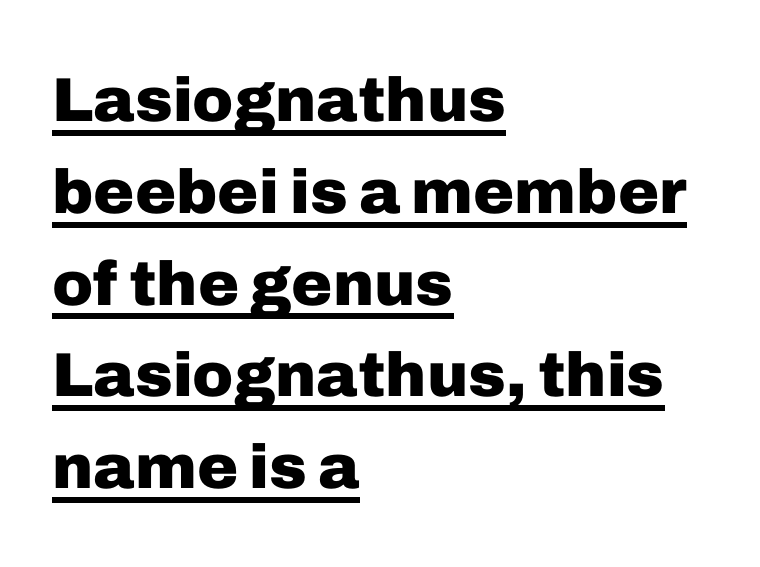
The image shows 62 px heavy sans-serif type, upright; set left-aligned, normal line spacing (1.48x), normal letter spacing, underlined; low stroke contrast and a medium x-height.
